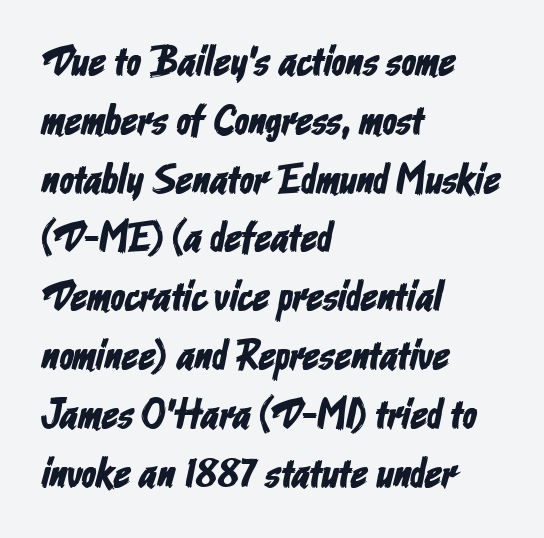
{"serif": "no", "width": "condensed", "stroke_contrast": "low", "x_height": "medium", "monospaced": "no", "underline": "no", "align": "left", "line_spacing": "normal", "line_spacing_ratio": 1.4, "letter_spacing": "normal", "letter_spacing_em": 0.0, "glyph_px": 42}
